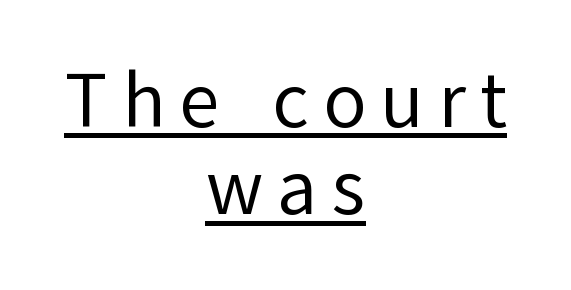
The image shows 78 px regular-weight sans-serif type, upright; set centered, tight line spacing (1.12x), underlined; low stroke contrast and a medium x-height.
